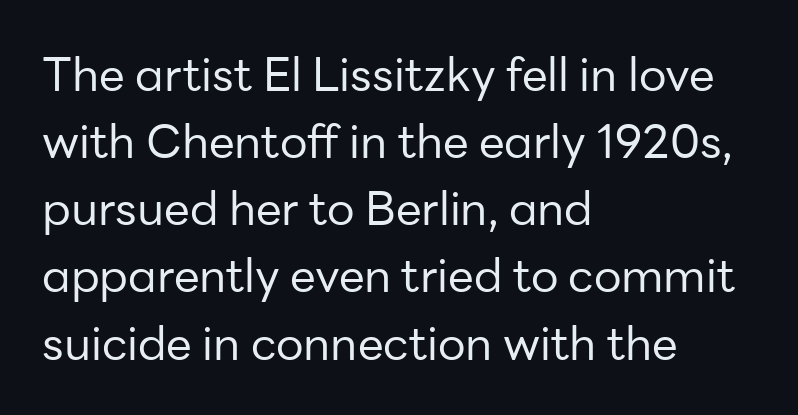
In terms of letterspacing, this is plain default setting. The rendering uses natural spacing where letterforms have individual widths. Summary of weight: not heavy and not bold. Each letter's strokes conclude bluntly, with no projecting serifs.
